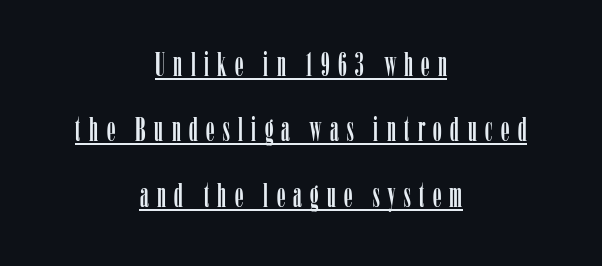
Think of a printed novel: that variable character pitch is what you see here. The letters are spread apart with noticeably loose tracking. Characters remain perfectly vertical along every line. Like a heading marked for emphasis, these lines bear an underscore.
